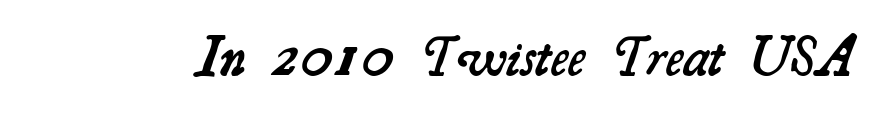
Q: Is the text bold? A: Semi-bold.
Q: Is the typeface a serif or a sans-serif typeface? A: Serif.
Q: Is the text underlined? A: No.
Q: Is the spacing between letters normal or unusually wide? A: Normal.
Q: Width (condensed, normal, or wide)? A: Normal.
Q: Stroke contrast? A: Medium.
Q: x-height? A: Small.
Q: Monospaced? A: No.
